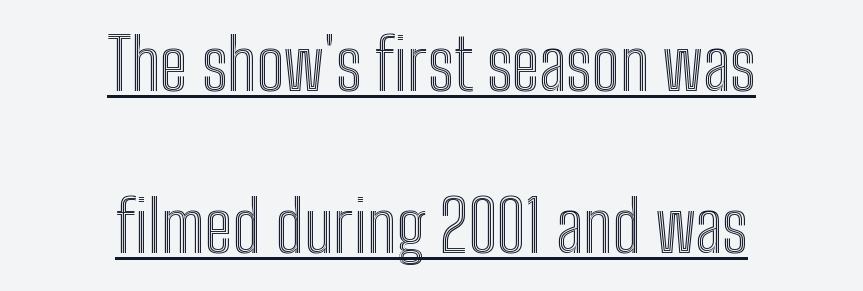
{"italic": "no", "width": "condensed", "x_height": "medium", "monospaced": "no", "underline": "yes", "align": "center", "line_spacing": "loose", "line_spacing_ratio": 2.32, "letter_spacing": "normal", "letter_spacing_em": 0.0, "glyph_px": 70}
